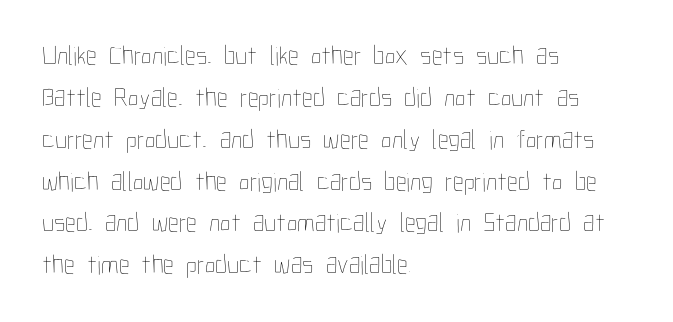
Anything drawn beneath the words? Only blank space. Each word holds together tightly as a unit, with standard inter-letter gaps. Each stroke keeps to a modest, everyday thickness or less. Normally led — the rows are evenly, conventionally spaced. In CSS terms this would be text-align: left. Does the lettering tilt? It doesn't — this is upright.
